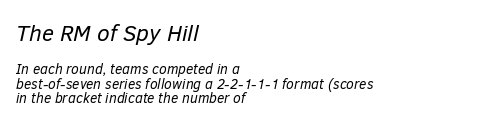
{"italic": "yes", "lean": "right", "slant_degrees": 12, "bold": "no", "underline": "no", "align": "left", "line_spacing": "tight", "line_spacing_ratio": 1.04, "letter_spacing": "normal", "letter_spacing_em": 0.0, "larger_block": "first", "size_ratio": 1.64, "glyph_px": 23}
